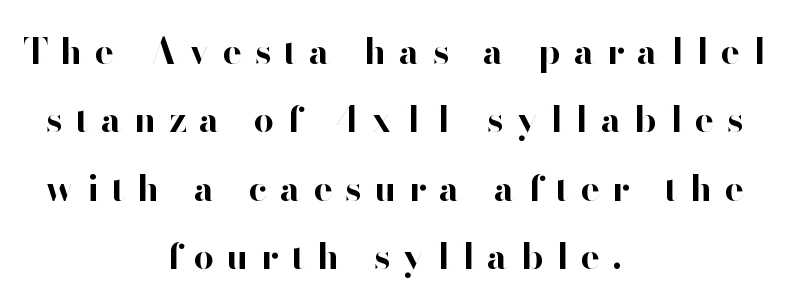
The image shows 36 px bold sans-serif type, upright; set centered, loose line spacing (1.9x), unusually wide letter spacing (+0.35 em), not underlined; high stroke contrast and a small x-height.
